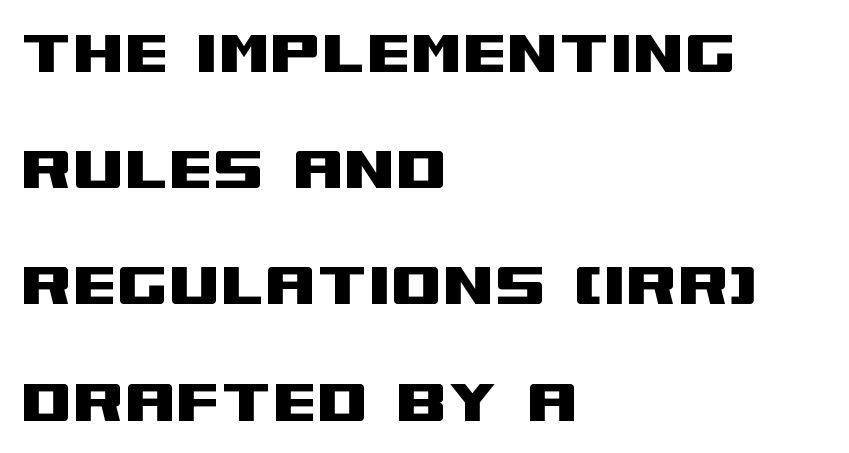
{"serif": "no", "italic": "no", "width": "wide", "stroke_contrast": "medium", "x_height": "large", "monospaced": "no", "underline": "no", "align": "left", "line_spacing": "normal", "line_spacing_ratio": 1.57, "letter_spacing": "normal", "letter_spacing_em": 0.0, "glyph_px": 74}
